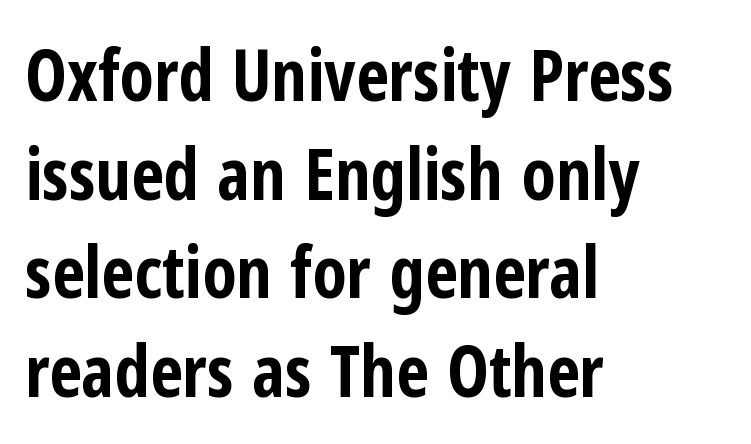
{"serif": "no", "italic": "no", "bold": "yes", "weight": "bold", "width": "condensed", "stroke_contrast": "low", "x_height": "medium", "monospaced": "no", "underline": "no", "align": "left", "line_spacing": "normal", "line_spacing_ratio": 1.39, "letter_spacing": "normal", "letter_spacing_em": 0.0, "glyph_px": 71}
